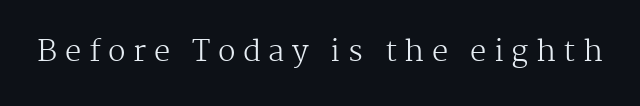
The image shows 29 px regular-weight serif type, upright; set unusually wide letter spacing (+0.26 em), not underlined; medium stroke contrast and a medium x-height.
